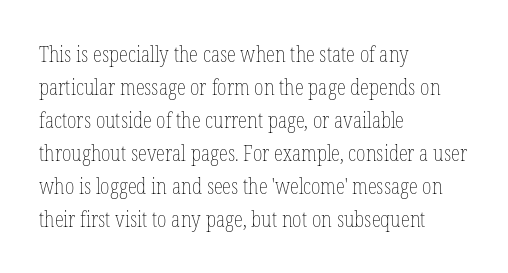
Q: Is the text bold? A: No.
Q: Is the text italic (slanted)? A: No, it is upright.
Q: Is the text underlined? A: No.
Q: How is the paragraph aligned? A: Left-aligned.
Q: Is the spacing between letters normal or unusually wide? A: Normal.
Q: Is the spacing between lines tight, normal or loose? A: Normal.
